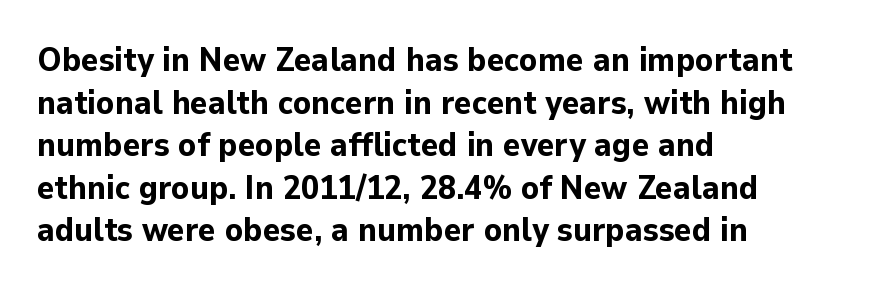
The image shows 33 px bold sans-serif type, upright; set left-aligned, normal line spacing (1.29x), normal letter spacing, not underlined; low stroke contrast and a medium x-height.
